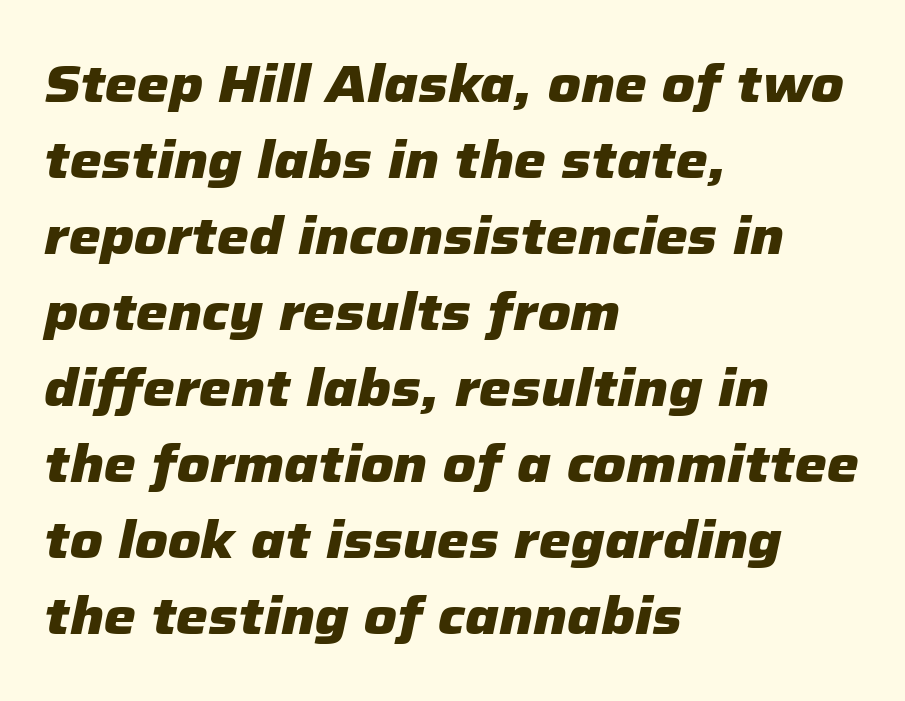
Q: Is the text bold? A: Yes.
Q: Is the text italic (slanted)? A: Yes, it leans right by about 12 degrees.
Q: Is the text underlined? A: No.
Q: How is the paragraph aligned? A: Left-aligned.
Q: Is the spacing between letters normal or unusually wide? A: Normal.
Q: Is the spacing between lines tight, normal or loose? A: Normal.
Q: Width (condensed, normal, or wide)? A: Normal.
Q: Stroke contrast? A: Low.
Q: x-height? A: Medium.
Q: Monospaced? A: No.
